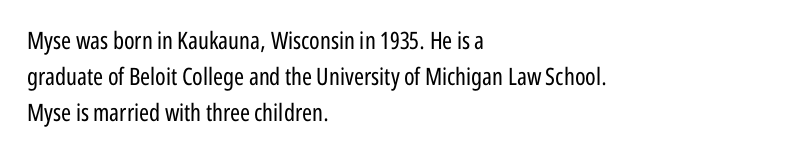
Default kerning and tracking; the words read as compact shapes. Tall strokes in this sample are plumb rather than angled. This rendering uses left alignment, leaving the right contour irregular. Students, observe: this is what conventionally led text looks like. Each stroke keeps to a modest, everyday thickness or less. Honestly, there is no underline to notice here at all.
